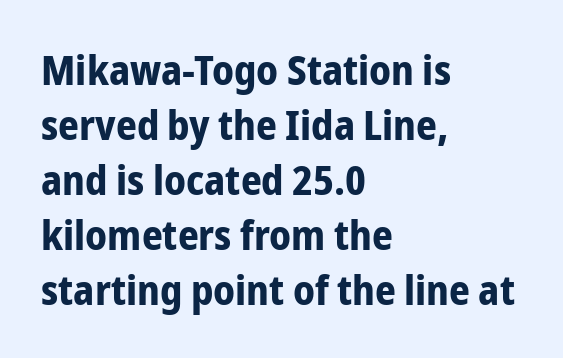
Spacing verdict: proportional, widths tailored to each character. The glyphs in this specimen are sans serif. Underline: absent. The gaps between neighbouring characters are ordinary and unremarkable. In CSS terms this would be text-align: left.
